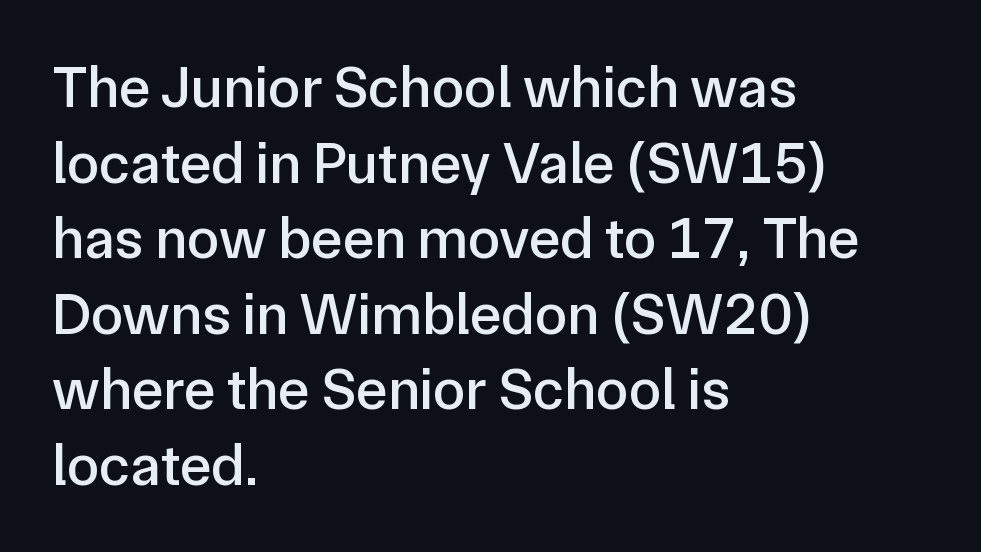
Q: Is the text italic (slanted)? A: No, it is upright.
Q: Is the typeface a serif or a sans-serif typeface? A: Sans-serif.
Q: Is the text underlined? A: No.
Q: How is the paragraph aligned? A: Left-aligned.
Q: Is the spacing between letters normal or unusually wide? A: Normal.
Q: Is the spacing between lines tight, normal or loose? A: Normal.
Q: Width (condensed, normal, or wide)? A: Normal.
Q: Stroke contrast? A: Low.
Q: x-height? A: Medium.
Q: Monospaced? A: No.
